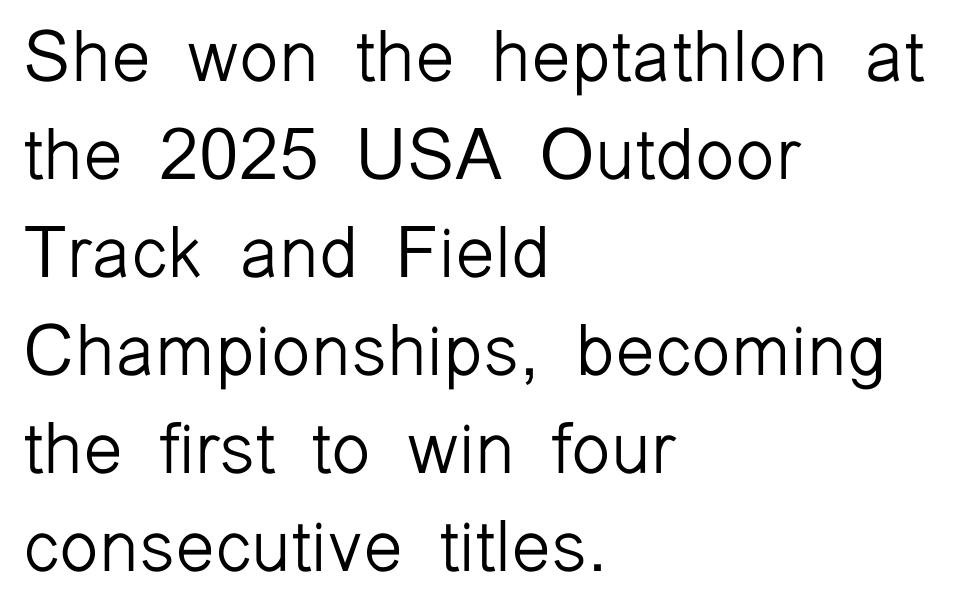
The image shows 72 px light sans-serif type, upright; set left-aligned, normal line spacing (1.36x), normal letter spacing, not underlined; low stroke contrast and a medium x-height.
